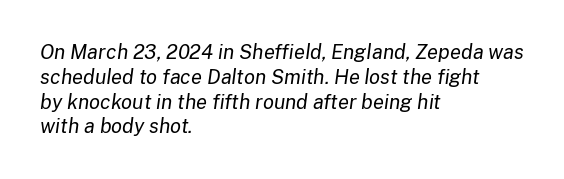
Q: Is the text bold? A: No.
Q: Is the text italic (slanted)? A: Yes, it leans right by about 8 degrees.
Q: Is the text underlined? A: No.
Q: How is the paragraph aligned? A: Left-aligned.
Q: Is the spacing between letters normal or unusually wide? A: Normal.
